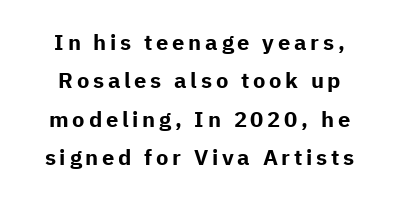
Horizontal alignment here is central, giving a formal, balanced look. The characters look thick and weighty, a clear bold. Descenders are the only things crossing below the line. Every stem runs plumb, perpendicular to the baseline.
